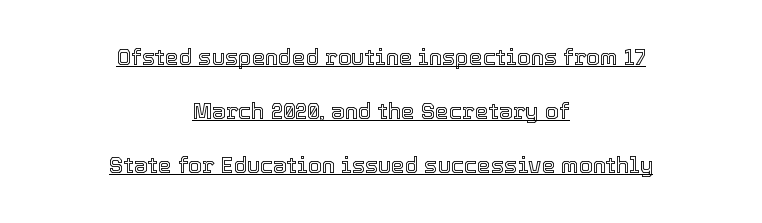
The image shows 22 px text type, upright; set centered, loose line spacing (2.45x), normal letter spacing, underlined.
